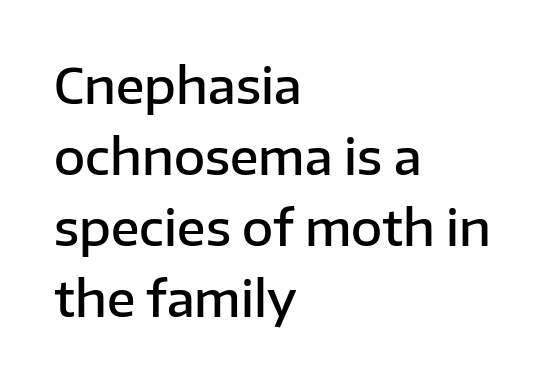
{"serif": "no", "italic": "no", "bold": "semi", "weight": "semibold", "width": "normal", "stroke_contrast": "low", "x_height": "medium", "monospaced": "no", "underline": "no", "align": "left", "line_spacing": "normal", "line_spacing_ratio": 1.48, "letter_spacing": "normal", "letter_spacing_em": 0.0, "glyph_px": 48}
